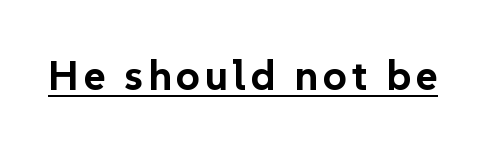
Q: Is the text bold? A: Yes.
Q: Is the text italic (slanted)? A: No, it is upright.
Q: Is the typeface a serif or a sans-serif typeface? A: Sans-serif.
Q: Is the text underlined? A: Yes.
Q: Width (condensed, normal, or wide)? A: Normal.
Q: Stroke contrast? A: Low.
Q: x-height? A: Medium.
Q: Monospaced? A: No.
